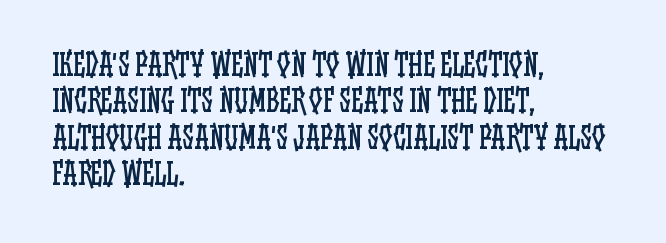
The image shows 30 px regular-weight, condensed type, upright; set left-aligned, line spacing 1.21x, normal letter spacing, not underlined; low stroke contrast and a large x-height.
